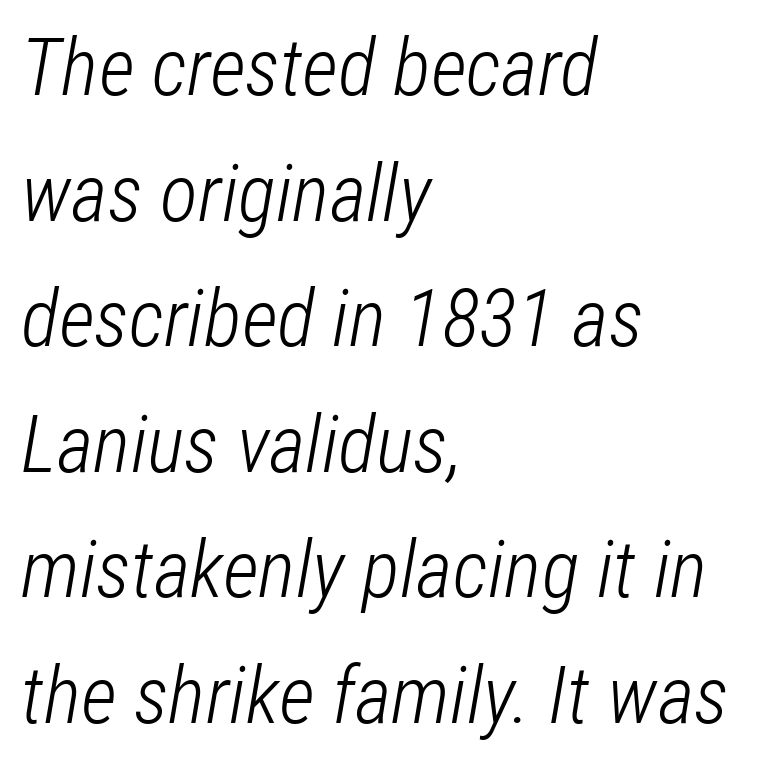
The image shows 79 px light, condensed type, italic (leaning right); set left-aligned, normal line spacing (1.59x), normal letter spacing, not underlined; low stroke contrast and a medium x-height.
